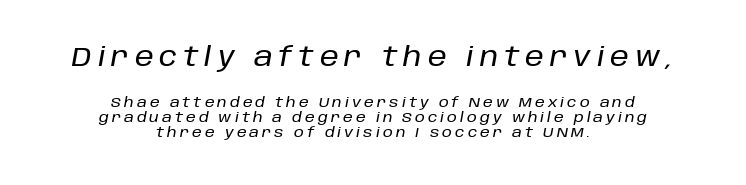
{"italic": "yes", "lean": "right", "slant_degrees": 10, "underline": "no", "align": "center", "line_spacing": "tight", "line_spacing_ratio": 1.08, "letter_spacing": "wide", "letter_spacing_em": 0.22, "larger_block": "first", "size_ratio": 1.93, "glyph_px": 27}
